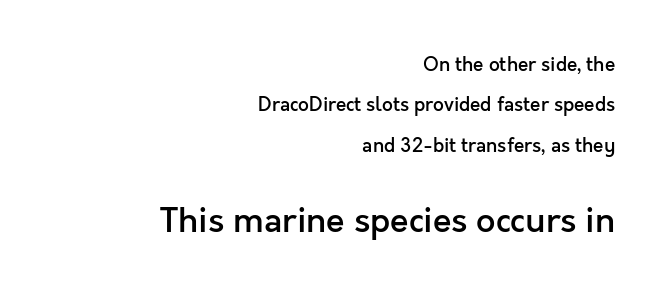
The image shows 34 px semibold sans-serif type, upright; set right-aligned, loose line spacing (2.12x), normal letter spacing, not underlined; the second (bottom) block is 1.79x larger; a medium x-height.
